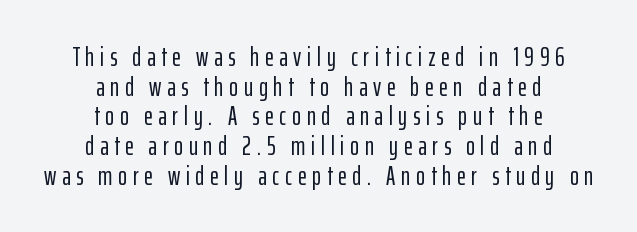
{"italic": "no", "underline": "no", "align": "center", "line_spacing": "tight", "line_spacing_ratio": 1.1, "letter_spacing": "wide", "letter_spacing_em": 0.21, "glyph_px": 27}
